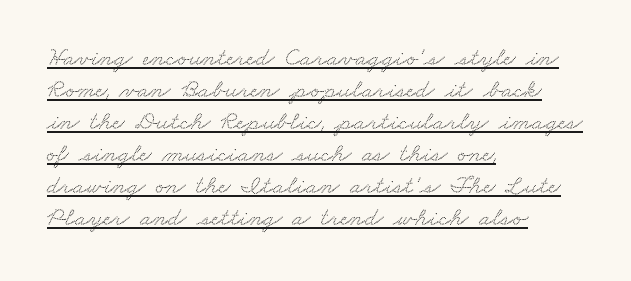
{"underline": "yes", "align": "left", "line_spacing_ratio": 1.23, "letter_spacing": "normal", "letter_spacing_em": 0.0, "glyph_px": 26}
